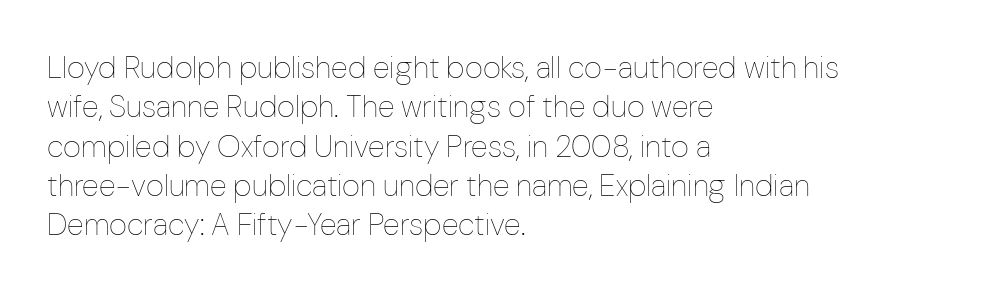
The image shows 31 px thin, condensed type, upright; set left-aligned, normal line spacing (1.27x), normal letter spacing, not underlined; low stroke contrast and a medium x-height.
